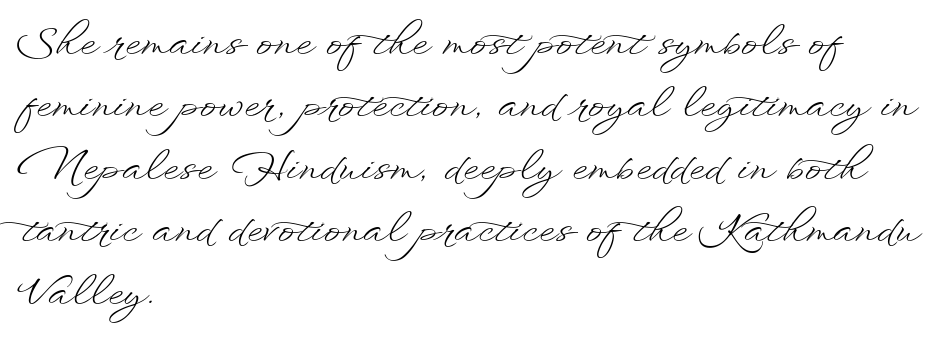
The image shows 40 px light, wide type; set left-aligned, normal line spacing (1.56x), normal letter spacing, not underlined; low stroke contrast and a small x-height.
